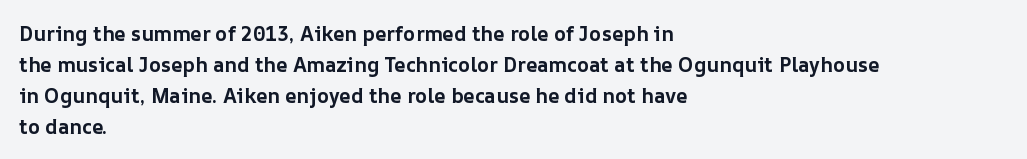
Q: Is the text bold? A: Yes.
Q: Is the text italic (slanted)? A: No, it is upright.
Q: Is the text underlined? A: No.
Q: How is the paragraph aligned? A: Left-aligned.
Q: Is the spacing between letters normal or unusually wide? A: Normal.
Q: Is the spacing between lines tight, normal or loose? A: Normal.
